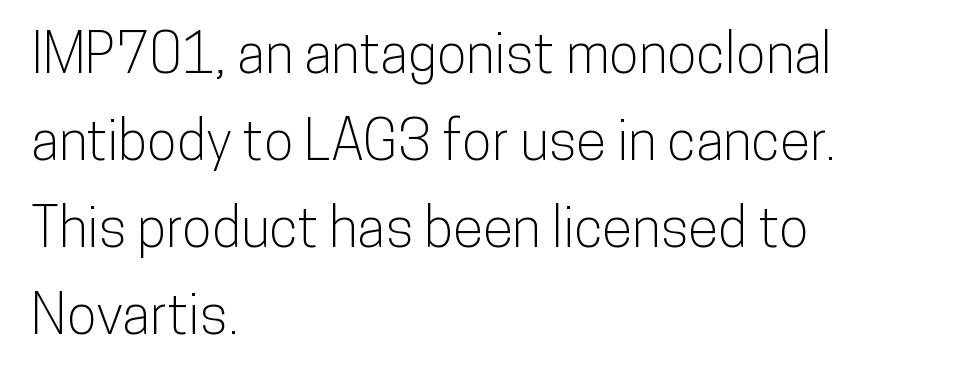
Q: Is the text italic (slanted)? A: No, it is upright.
Q: Is the typeface a serif or a sans-serif typeface? A: Sans-serif.
Q: Is the text underlined? A: No.
Q: How is the paragraph aligned? A: Left-aligned.
Q: Is the spacing between letters normal or unusually wide? A: Normal.
Q: Is the spacing between lines tight, normal or loose? A: Normal.
Q: Width (condensed, normal, or wide)? A: Condensed.
Q: Stroke contrast? A: Low.
Q: x-height? A: Medium.
Q: Monospaced? A: No.
